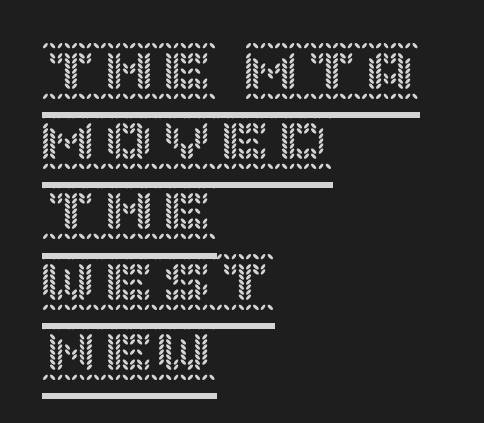
Decoration check: the copy is underlined. Ordinary non-slanted type is in use. You could call the tracking neutral — neither tight nor loose. Caption: multi-line text, flush left, ragged right.
